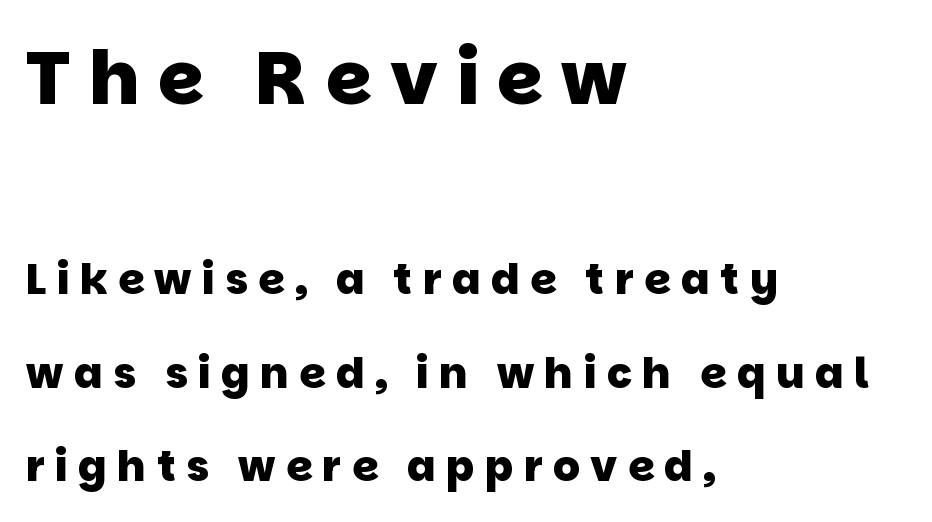
{"serif": "no", "bold": "yes", "weight": "heavy", "width": "normal", "stroke_contrast": "low", "x_height": "large", "monospaced": "no", "underline": "no", "align": "left", "line_spacing": "loose", "line_spacing_ratio": 2.22, "letter_spacing": "wide", "letter_spacing_em": 0.25, "larger_block": "first", "size_ratio": 1.76, "glyph_px": 74}
